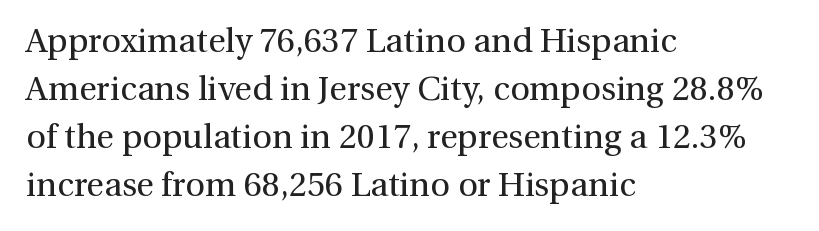
Q: Is the text bold? A: No.
Q: Is the text italic (slanted)? A: No, it is upright.
Q: Is the typeface a serif or a sans-serif typeface? A: Serif.
Q: Is the text underlined? A: No.
Q: How is the paragraph aligned? A: Left-aligned.
Q: Is the spacing between letters normal or unusually wide? A: Normal.
Q: Is the spacing between lines tight, normal or loose? A: Normal.
Q: Width (condensed, normal, or wide)? A: Normal.
Q: Stroke contrast? A: Medium.
Q: x-height? A: Medium.
Q: Monospaced? A: No.
